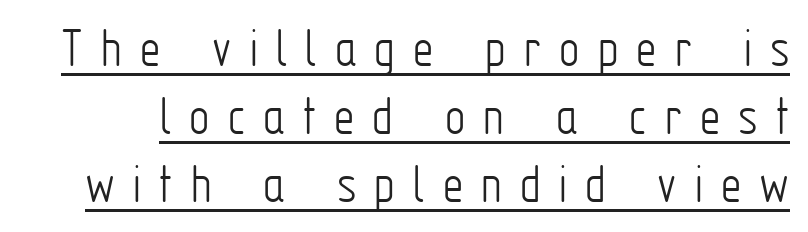
The image shows 57 px light, condensed sans-serif type, upright; set line spacing 1.19x, unusually wide letter spacing (+0.32 em), underlined; low stroke contrast and a medium x-height.
